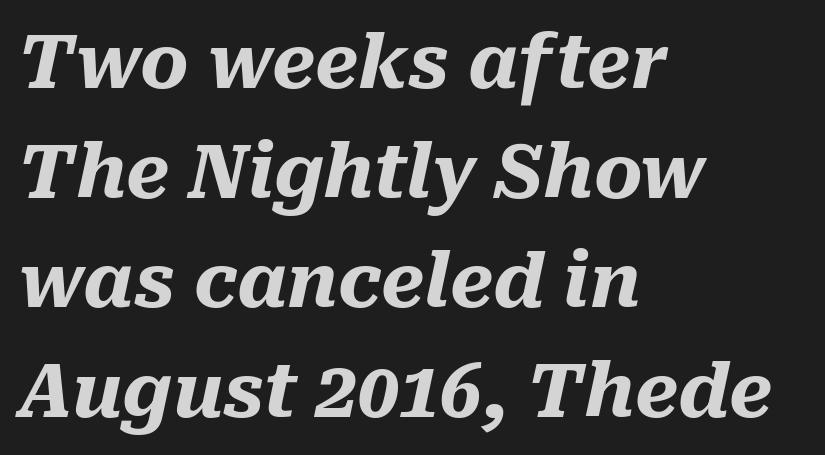
{"italic": "yes", "lean": "right", "slant_degrees": 10, "bold": "yes", "weight": "heavy", "width": "normal", "stroke_contrast": "medium", "x_height": "medium", "monospaced": "no", "underline": "no", "align": "left", "line_spacing": "normal", "line_spacing_ratio": 1.48, "letter_spacing": "normal", "letter_spacing_em": 0.0, "glyph_px": 74}
